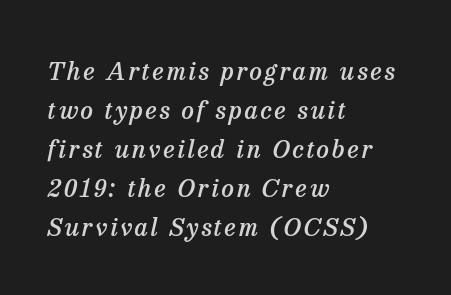
The image shows 25 px text type, italic (leaning right); set left-aligned, normal line spacing (1.56x), not underlined.
